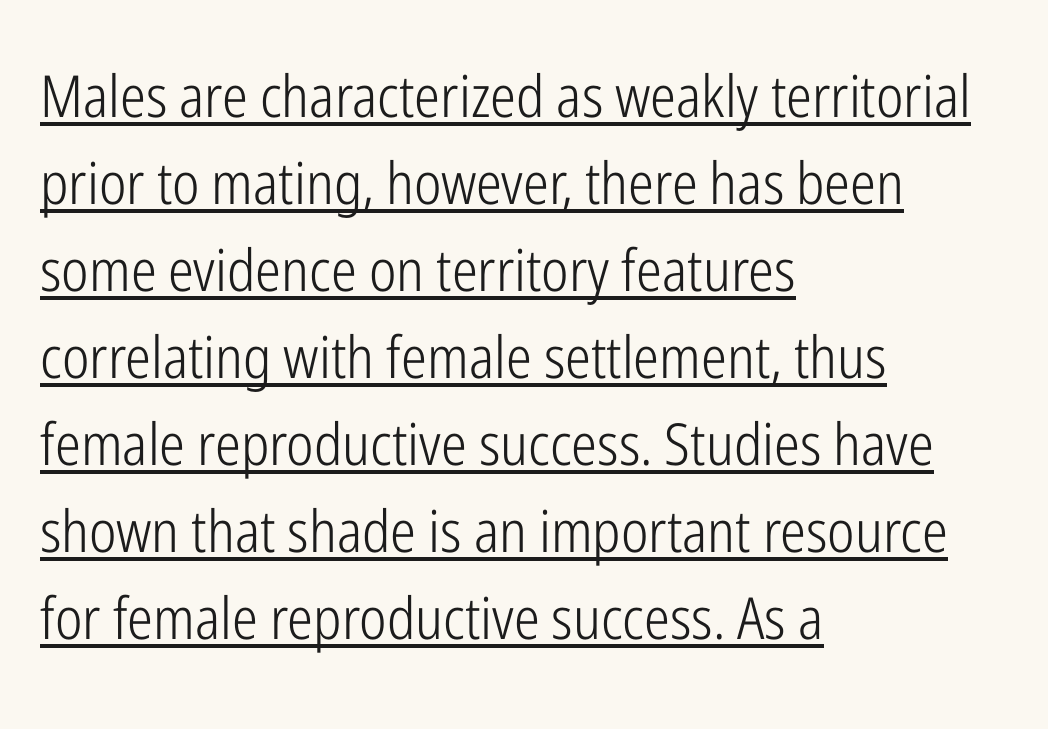
Q: Is the text bold? A: No.
Q: Is the text italic (slanted)? A: No, it is upright.
Q: Is the typeface a serif or a sans-serif typeface? A: Sans-serif.
Q: Is the text underlined? A: Yes.
Q: How is the paragraph aligned? A: Left-aligned.
Q: Is the spacing between letters normal or unusually wide? A: Normal.
Q: Is the spacing between lines tight, normal or loose? A: Normal.
Q: Width (condensed, normal, or wide)? A: Condensed.
Q: Stroke contrast? A: Low.
Q: x-height? A: Medium.
Q: Monospaced? A: No.
